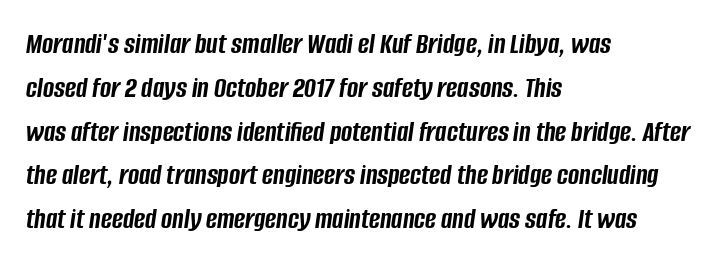
Q: Is the text bold? A: Yes.
Q: Is the text italic (slanted)? A: Yes, it leans right by about 8 degrees.
Q: Is the text underlined? A: No.
Q: How is the paragraph aligned? A: Left-aligned.
Q: Is the spacing between letters normal or unusually wide? A: Normal.
Q: Is the spacing between lines tight, normal or loose? A: Normal.
Q: Width (condensed, normal, or wide)? A: Condensed.
Q: Stroke contrast? A: Low.
Q: x-height? A: Large.
Q: Monospaced? A: No.
